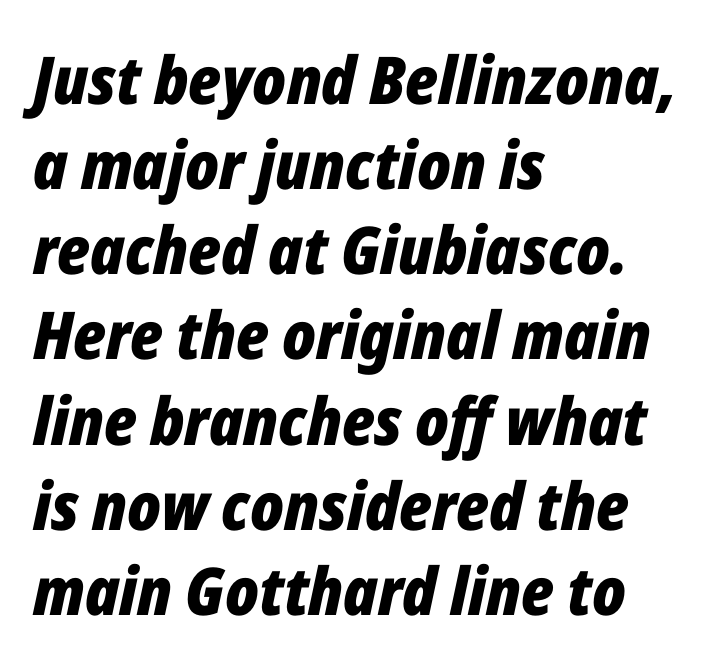
When letters slant like this, we call the style italic. Reading down the block, your eye returns to a fixed left position each line. Summary of vertical rhythm: regular, with standard interline spacing. Rule under the text: the space is simply empty.
